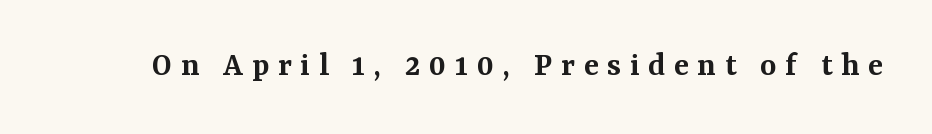
Q: Is the text bold? A: Semi-bold.
Q: Is the text italic (slanted)? A: No, it is upright.
Q: Is the typeface a serif or a sans-serif typeface? A: Serif.
Q: Is the text underlined? A: No.
Q: Is the spacing between letters normal or unusually wide? A: Unusually wide.
Q: Width (condensed, normal, or wide)? A: Normal.
Q: Stroke contrast? A: Medium.
Q: x-height? A: Medium.
Q: Monospaced? A: No.
